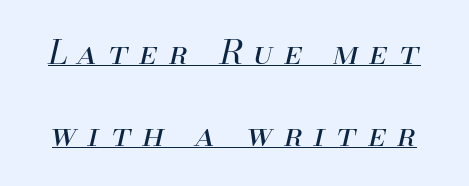
Notice how a bar underscores the lettering throughout. Line spacing here is loose. Does the lettering tilt? It does — this is italic. Loose tracking; the words dissolve into strings of separated letters. The font is comparable to plain body text, perhaps lighter. Think of a printed novel: that variable character pitch is what you see here.
